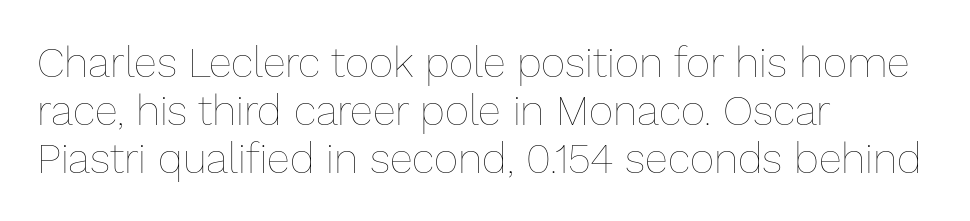
Q: Is the text bold? A: No.
Q: Is the text italic (slanted)? A: No, it is upright.
Q: Is the text underlined? A: No.
Q: How is the paragraph aligned? A: Left-aligned.
Q: Is the spacing between letters normal or unusually wide? A: Normal.
Q: Is the spacing between lines tight, normal or loose? A: Tight.
Q: Width (condensed, normal, or wide)? A: Normal.
Q: Stroke contrast? A: Low.
Q: x-height? A: Medium.
Q: Monospaced? A: No.
